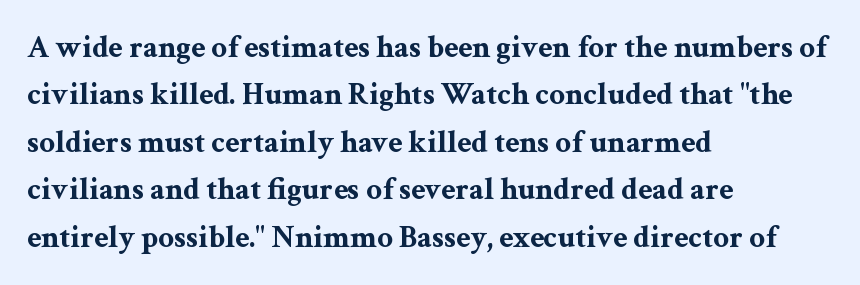
Q: Is the text bold? A: Yes.
Q: Is the text italic (slanted)? A: No, it is upright.
Q: Is the typeface a serif or a sans-serif typeface? A: Serif.
Q: Is the text underlined? A: No.
Q: How is the paragraph aligned? A: Left-aligned.
Q: Is the spacing between letters normal or unusually wide? A: Normal.
Q: Is the spacing between lines tight, normal or loose? A: Normal.
Q: Width (condensed, normal, or wide)? A: Wide.
Q: Stroke contrast? A: Medium.
Q: x-height? A: Medium.
Q: Monospaced? A: No.
